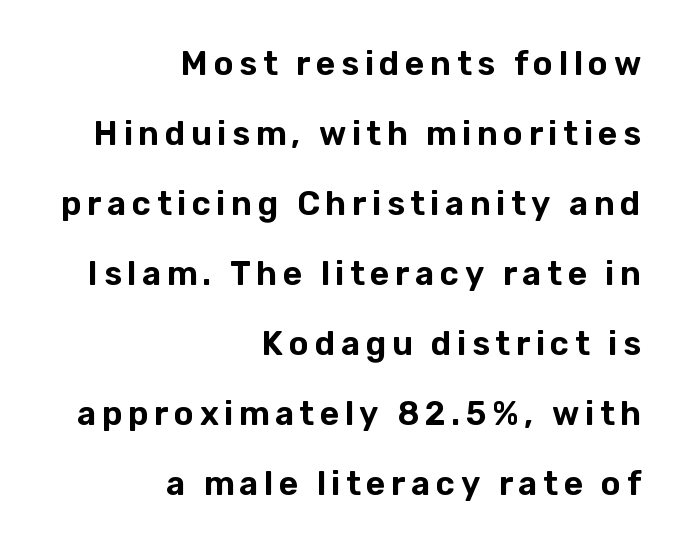
{"serif": "no", "italic": "no", "width": "normal", "stroke_contrast": "low", "x_height": "medium", "monospaced": "no", "underline": "no", "align": "right", "line_spacing": "loose", "line_spacing_ratio": 2.12, "glyph_px": 33}
